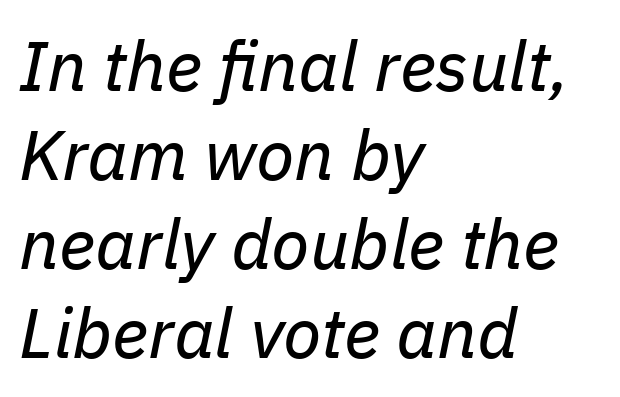
Q: Is the text bold? A: No.
Q: Is the text italic (slanted)? A: Yes, it leans right by about 11 degrees.
Q: Is the text underlined? A: No.
Q: How is the paragraph aligned? A: Left-aligned.
Q: Is the spacing between letters normal or unusually wide? A: Normal.
Q: Is the spacing between lines tight, normal or loose? A: Normal.
Q: Width (condensed, normal, or wide)? A: Normal.
Q: Stroke contrast? A: Low.
Q: x-height? A: Medium.
Q: Monospaced? A: No.
